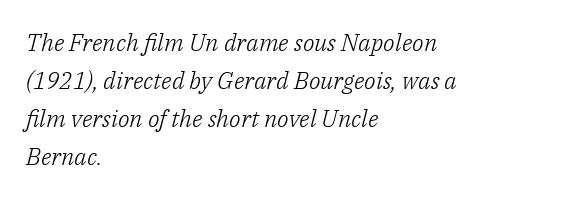
Unbolded letterforms with no extra heft. Just letters on the line, the space beneath them empty. There's an unmistakable incline to the writing here. Is the letter spacing exaggerated? No — it looks like the ordinary default. The rendering anchors every line to the left-hand side.
